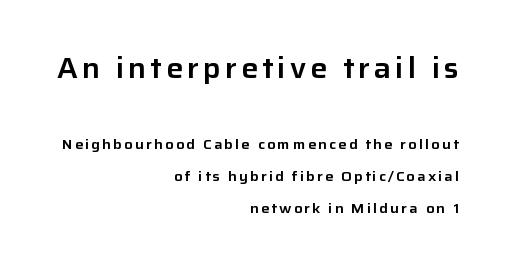
The image shows 28 px sans-serif type, upright; set right-aligned, loose line spacing (2.29x), not underlined; the first (top) block is 2.0x larger; low stroke contrast and a medium x-height.
